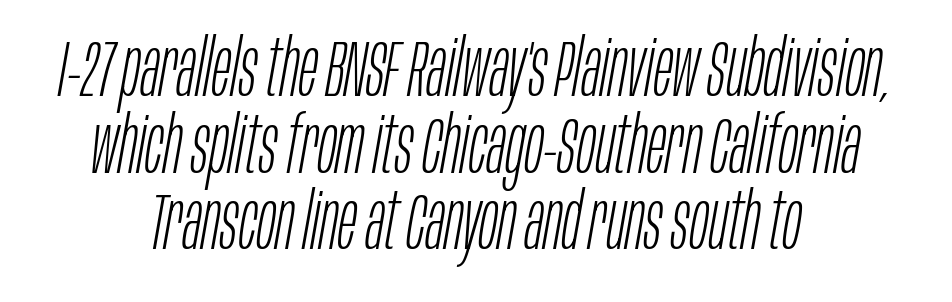
The image shows 79 px light, condensed type, italic (leaning right); set centered, tight line spacing (0.97x), normal letter spacing, not underlined; low stroke contrast and a large x-height.
